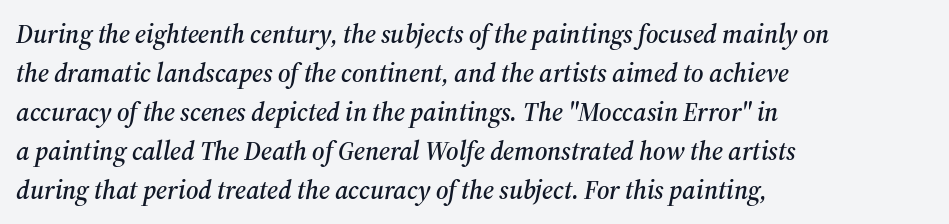
{"italic": "yes", "lean": "right", "slant_degrees": 12, "underline": "no", "align": "left", "line_spacing": "normal", "line_spacing_ratio": 1.5, "letter_spacing": "normal", "letter_spacing_em": 0.0, "glyph_px": 26}
